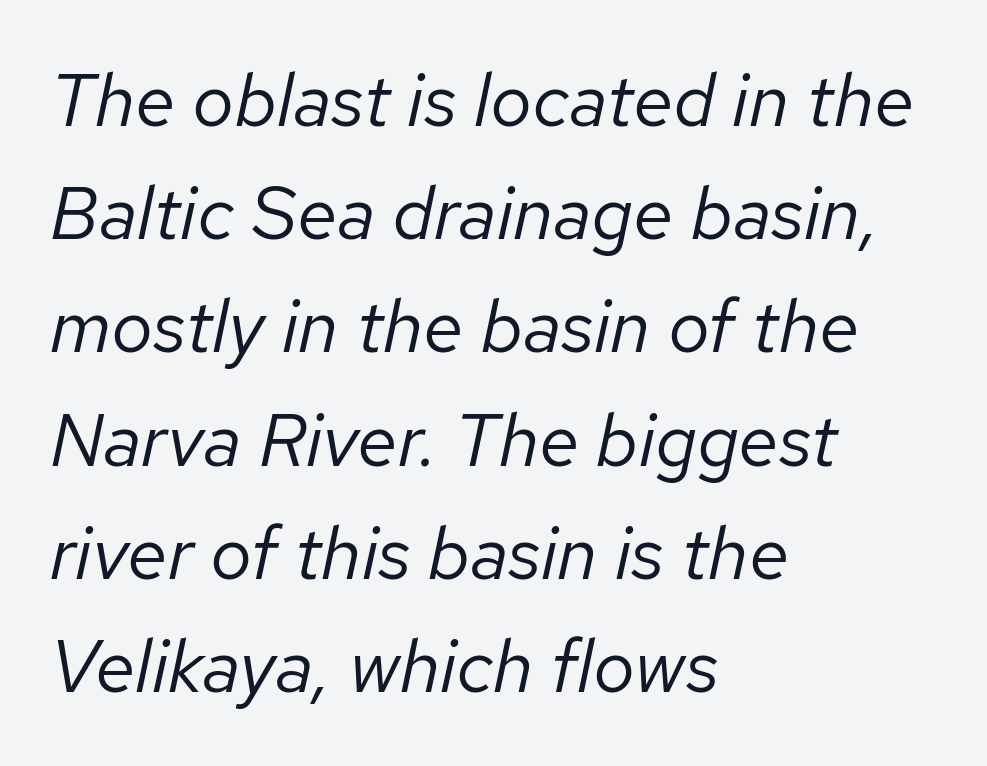
The passage is arranged the way most books set body copy — flush left. One glance says typical: line gaps are just what's usual. The letters advance in unequal steps, a hallmark of proportional type. Tall strokes in this sample are angled rather than plumb. Nobody touched the tracking dial on this one. A clean baseline with only descenders dipping below it.
